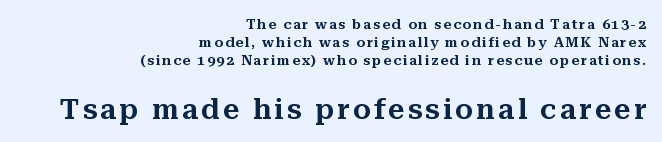
{"serif": "yes", "italic": "no", "width": "normal", "stroke_contrast": "medium", "x_height": "medium", "monospaced": "no", "underline": "no", "align": "right", "line_spacing": "normal", "line_spacing_ratio": 1.3, "larger_block": "second", "size_ratio": 2.0, "glyph_px": 28}
